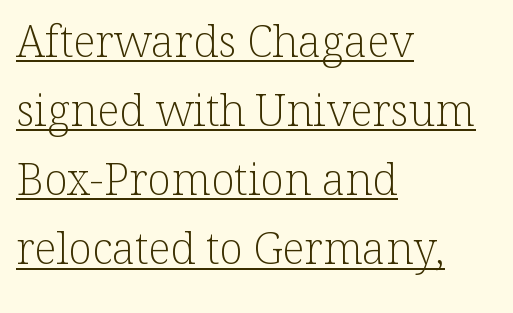
{"serif": "yes", "italic": "no", "bold": "no", "weight": "light", "width": "normal", "stroke_contrast": "low", "x_height": "medium", "monospaced": "no", "underline": "yes", "align": "left", "line_spacing": "normal", "line_spacing_ratio": 1.57, "letter_spacing": "normal", "letter_spacing_em": 0.0, "glyph_px": 44}
